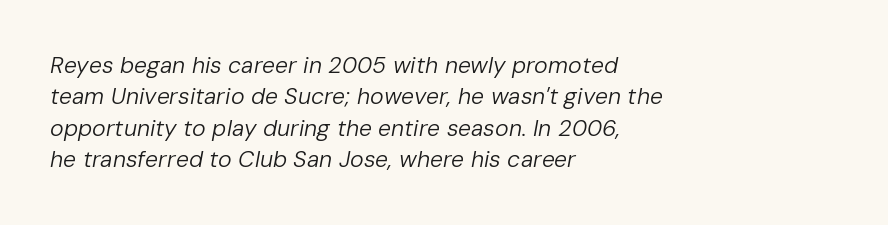
The passage shown is not bold in any degree. The face used here is rendered with its standard letterfit. Would a proofreader flag this as italicized? Yes. What's the leading like? Ordinary, nothing unusual. One-word summary of the alignment: left. Plain, unruled lines of type.
